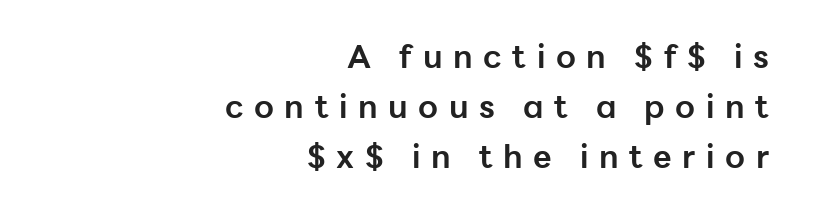
Compared with typical paragraphs, the rows here are spaced about the same. A roman cut, with each character standing at attention. The rendering uses natural spacing where letterforms have individual widths. Typeset ragged left — the right edge is the straight one.
